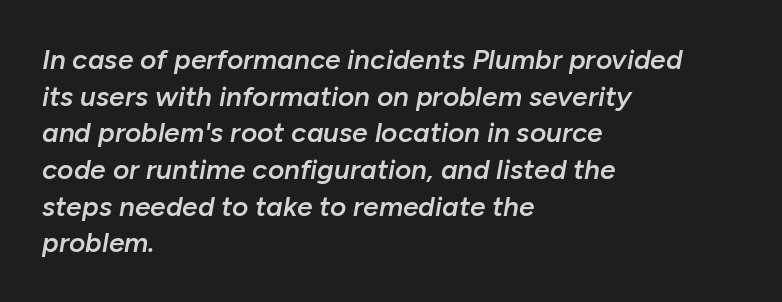
Q: Is the text bold? A: Semi-bold.
Q: Is the text italic (slanted)? A: Yes, it leans right by about 10 degrees.
Q: Is the text underlined? A: No.
Q: How is the paragraph aligned? A: Left-aligned.
Q: Is the spacing between letters normal or unusually wide? A: Normal.
Q: Is the spacing between lines tight, normal or loose? A: Normal.
Q: Width (condensed, normal, or wide)? A: Normal.
Q: Stroke contrast? A: Low.
Q: x-height? A: Medium.
Q: Monospaced? A: No.
